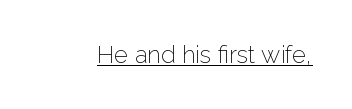
Underlined type. When letters stand straight like this, we call the style roman or upright. The line texture is even and compact thanks to regular tracking. The strokes carry an ordinary text weight at most.
